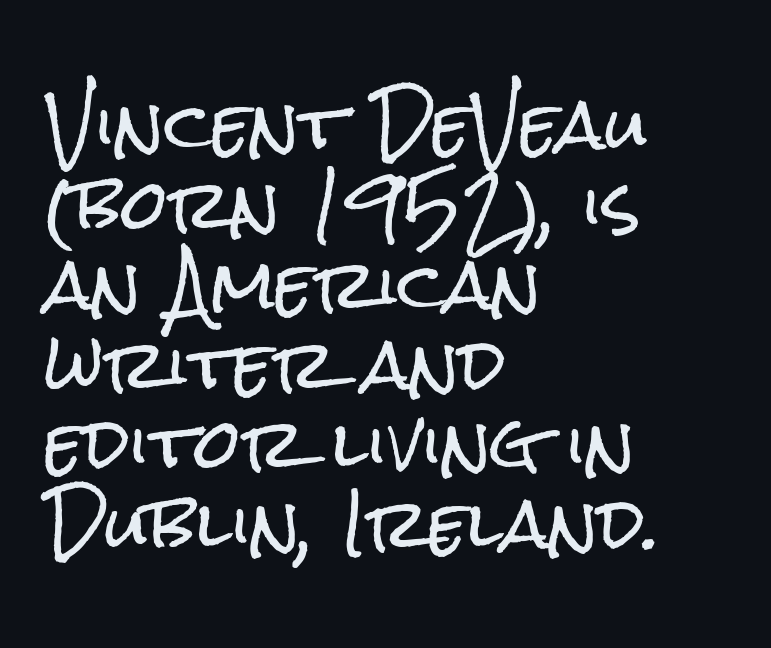
Q: Is the text italic (slanted)? A: No, it is upright.
Q: Is the typeface a serif or a sans-serif typeface? A: Sans-serif.
Q: Is the text underlined? A: No.
Q: How is the paragraph aligned? A: Left-aligned.
Q: Is the spacing between letters normal or unusually wide? A: Normal.
Q: Width (condensed, normal, or wide)? A: Condensed.
Q: Stroke contrast? A: Low.
Q: x-height? A: Medium.
Q: Monospaced? A: No.
